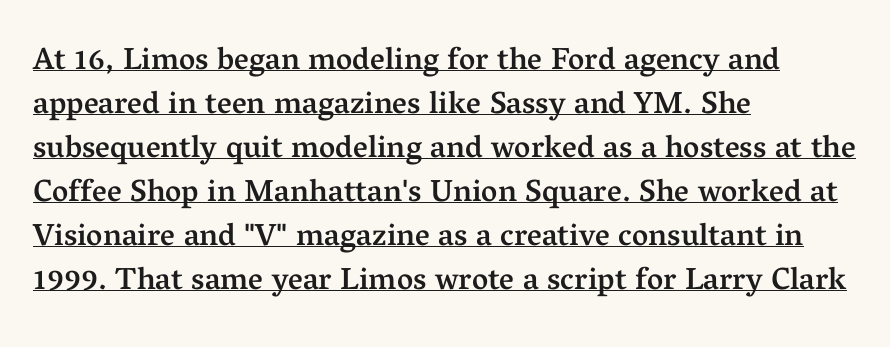
Words appear dense and cohesive because spacing is normal. Every letter is mildly thick-stroked: semibold rather than bold. Posture: vertical. Little horizontal feet cap the strokes, marking this as serif type. Vertically, the passage feels balanced, rows spaced as you'd expect. Character widths vary here, with narrow letters taking less room than wide ones.
